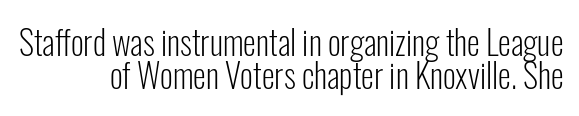
The text was rendered using a sans face with plain stroke endings. This rendering leaves character spacing at its baseline value. Right-aligned paragraph, ragged on the left. Very little white space separates one row of letters from the next. Heaviness? Minimal to ordinary, like unemphasized prose. The letters advance in unequal steps, a hallmark of proportional type.
